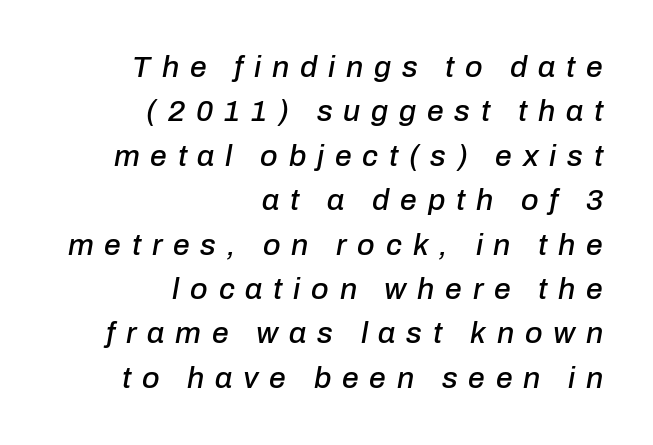
{"italic": "yes", "lean": "right", "slant_degrees": 10, "width": "normal", "stroke_contrast": "low", "x_height": "medium", "monospaced": "no", "underline": "no", "align": "right", "line_spacing": "normal", "line_spacing_ratio": 1.48, "letter_spacing": "wide", "letter_spacing_em": 0.36, "glyph_px": 30}
